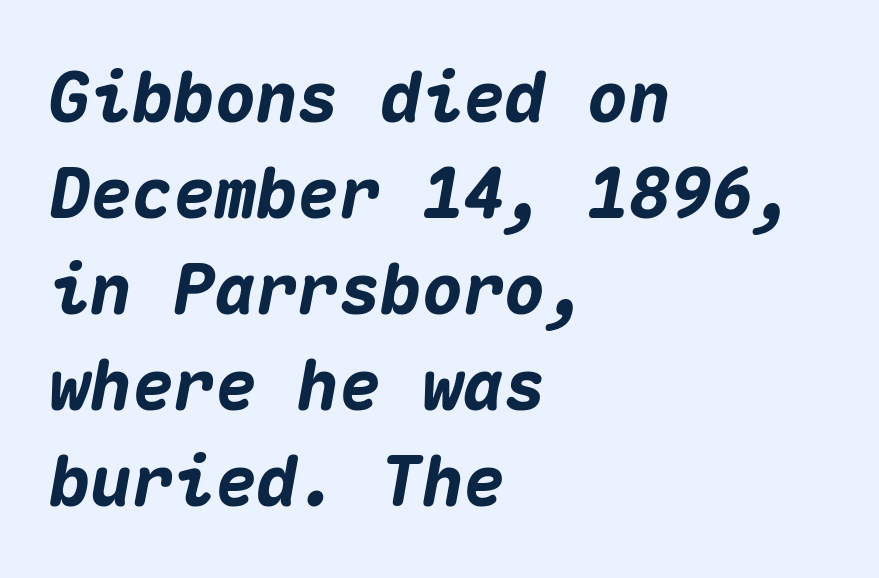
The image shows 69 px heavy type, italic (leaning right), monospaced; set left-aligned, normal line spacing (1.39x), normal letter spacing, not underlined; medium stroke contrast and a medium x-height.
